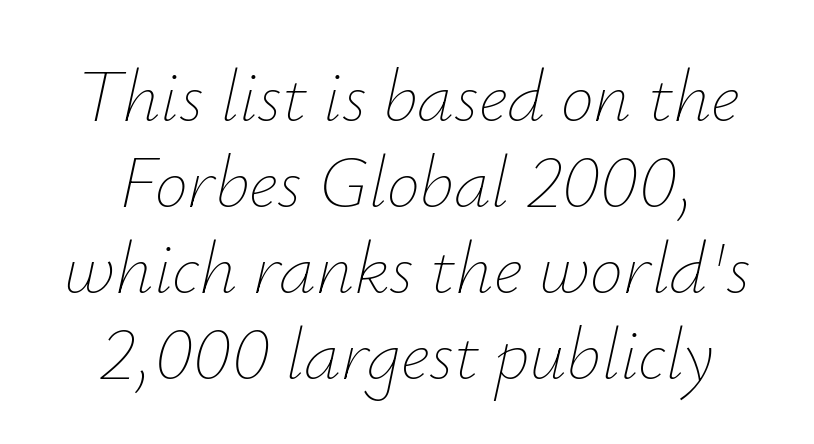
{"italic": "yes", "lean": "right", "slant_degrees": 12, "bold": "no", "weight": "thin", "width": "normal", "stroke_contrast": "low", "x_height": "small", "monospaced": "no", "underline": "no", "align": "center", "line_spacing_ratio": 1.16, "letter_spacing": "normal", "letter_spacing_em": 0.0, "glyph_px": 74}
